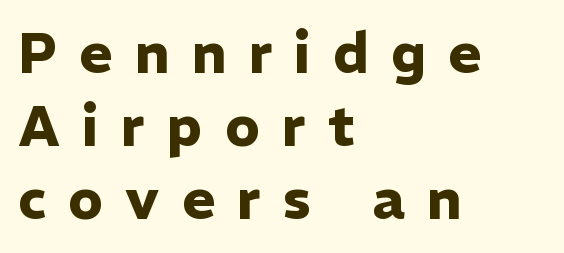
{"serif": "no", "italic": "no", "bold": "yes", "weight": "heavy", "width": "normal", "stroke_contrast": "low", "x_height": "medium", "monospaced": "no", "underline": "no", "align": "left", "line_spacing": "normal", "line_spacing_ratio": 1.3, "letter_spacing": "wide", "letter_spacing_em": 0.4, "glyph_px": 56}
